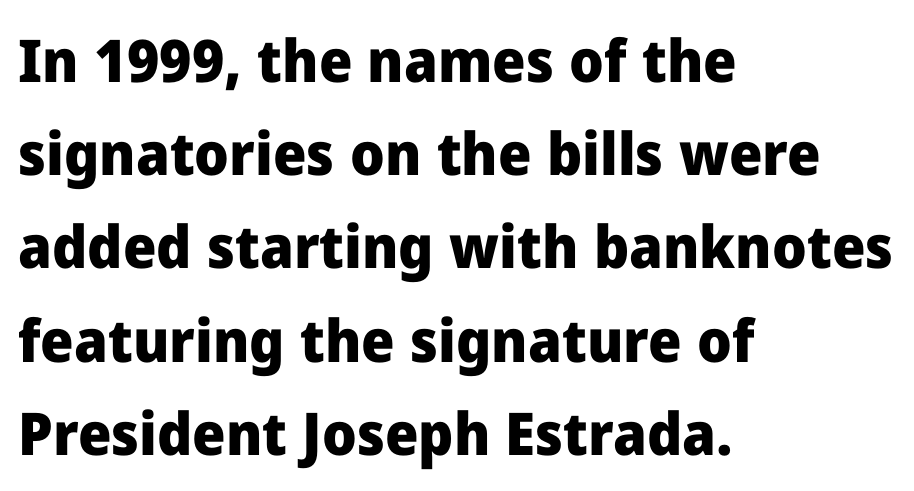
Leading matches the norm, producing a regular column. Beneath every word, the page is bare. A classic flush-left, rag-right setting is used for this passage. This sample uses an upright cut, with every glyph sitting square on the baseline.
